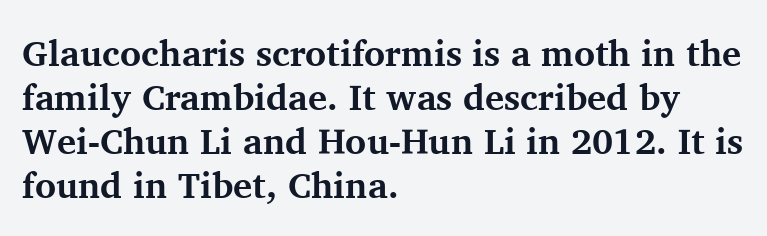
Q: Is the text bold? A: Yes.
Q: Is the text italic (slanted)? A: No, it is upright.
Q: Is the typeface a serif or a sans-serif typeface? A: Serif.
Q: Is the text underlined? A: No.
Q: How is the paragraph aligned? A: Left-aligned.
Q: Is the spacing between letters normal or unusually wide? A: Normal.
Q: Width (condensed, normal, or wide)? A: Normal.
Q: Stroke contrast? A: Medium.
Q: x-height? A: Medium.
Q: Monospaced? A: No.
